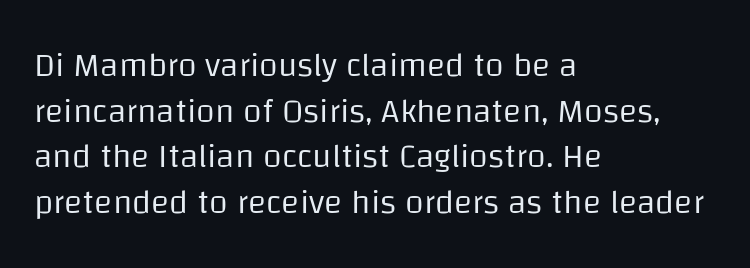
Q: Is the text bold? A: No.
Q: Is the text italic (slanted)? A: No, it is upright.
Q: Is the typeface a serif or a sans-serif typeface? A: Sans-serif.
Q: Is the text underlined? A: No.
Q: How is the paragraph aligned? A: Left-aligned.
Q: Is the spacing between letters normal or unusually wide? A: Normal.
Q: Is the spacing between lines tight, normal or loose? A: Normal.
Q: Width (condensed, normal, or wide)? A: Normal.
Q: Stroke contrast? A: Low.
Q: x-height? A: Large.
Q: Monospaced? A: No.
